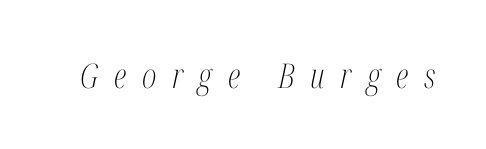
Q: Is the text bold? A: No.
Q: Is the text italic (slanted)? A: Yes, it leans right by about 12 degrees.
Q: Is the typeface a serif or a sans-serif typeface? A: Serif.
Q: Is the text underlined? A: No.
Q: Is the spacing between letters normal or unusually wide? A: Unusually wide.
Q: Width (condensed, normal, or wide)? A: Condensed.
Q: Stroke contrast? A: Medium.
Q: x-height? A: Medium.
Q: Monospaced? A: No.
